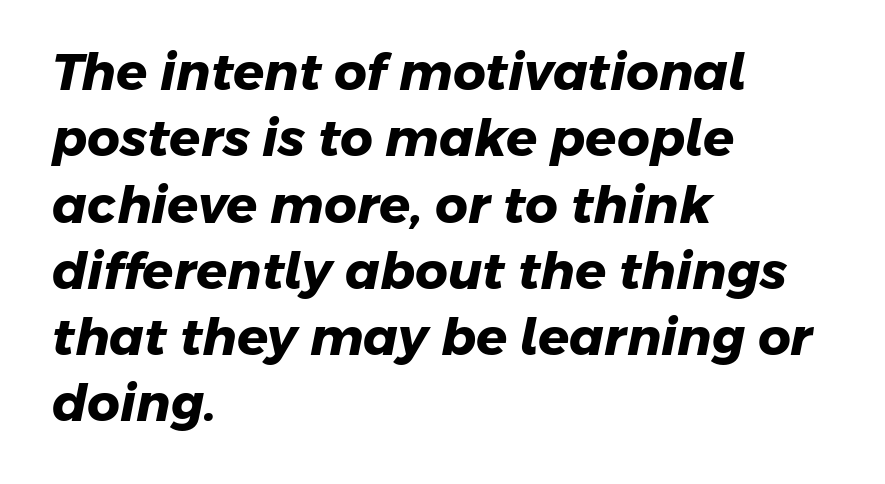
{"serif": "no", "bold": "yes", "weight": "heavy", "width": "normal", "stroke_contrast": "low", "x_height": "medium", "monospaced": "no", "underline": "no", "align": "left", "line_spacing": "normal", "line_spacing_ratio": 1.3, "letter_spacing": "normal", "letter_spacing_em": 0.0, "glyph_px": 51}
